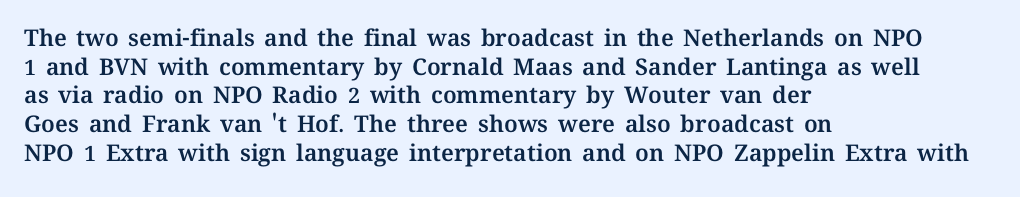
Q: Is the text italic (slanted)? A: No, it is upright.
Q: Is the text underlined? A: No.
Q: How is the paragraph aligned? A: Left-aligned.
Q: Is the spacing between letters normal or unusually wide? A: Normal.
Q: Is the spacing between lines tight, normal or loose? A: Normal.
